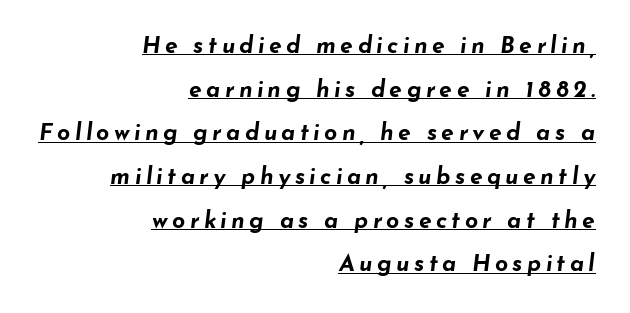
{"italic": "yes", "lean": "right", "slant_degrees": 7, "bold": "yes", "underline": "yes", "align": "right", "line_spacing": "loose", "line_spacing_ratio": 1.9, "glyph_px": 23}
